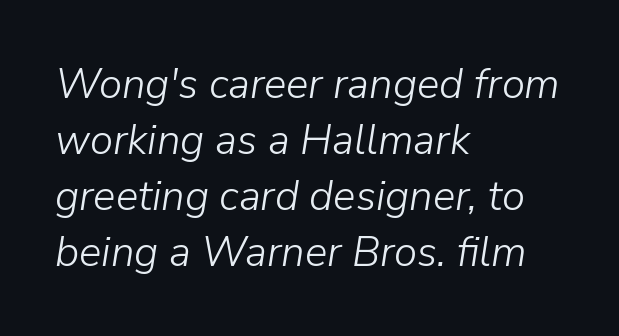
Each letter keeps its own natural width here, so spacing adapts to shape. Rows of type keep a routine distance in the vertical direction. This sample is left-justified, so line endings fall wherever the words run out. How are the letters spaced? Ordinarily, with no added tracking. Rendered with sloped, italic letterforms. Descender tails drop into unmarked territory.
